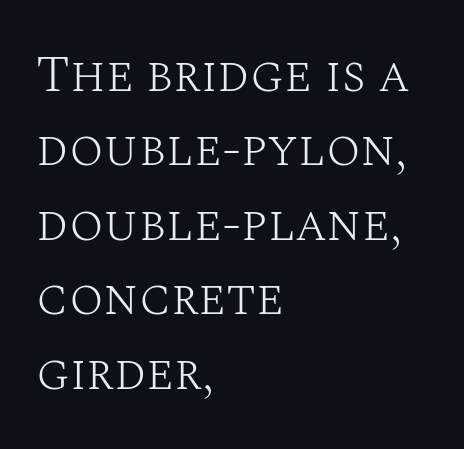
{"serif": "yes", "italic": "no", "bold": "no", "weight": "light", "width": "normal", "stroke_contrast": "medium", "x_height": "large", "monospaced": "no", "underline": "no", "align": "left", "line_spacing": "normal", "line_spacing_ratio": 1.46, "letter_spacing": "normal", "letter_spacing_em": 0.0, "glyph_px": 51}
